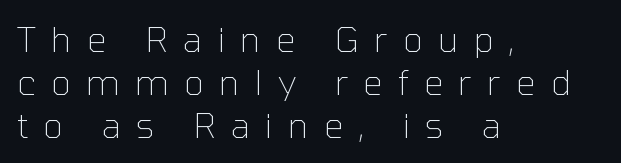
The image shows 35 px thin sans-serif type, upright; set left-aligned, line spacing 1.23x, unusually wide letter spacing (+0.43 em), not underlined; low stroke contrast and a medium x-height.
